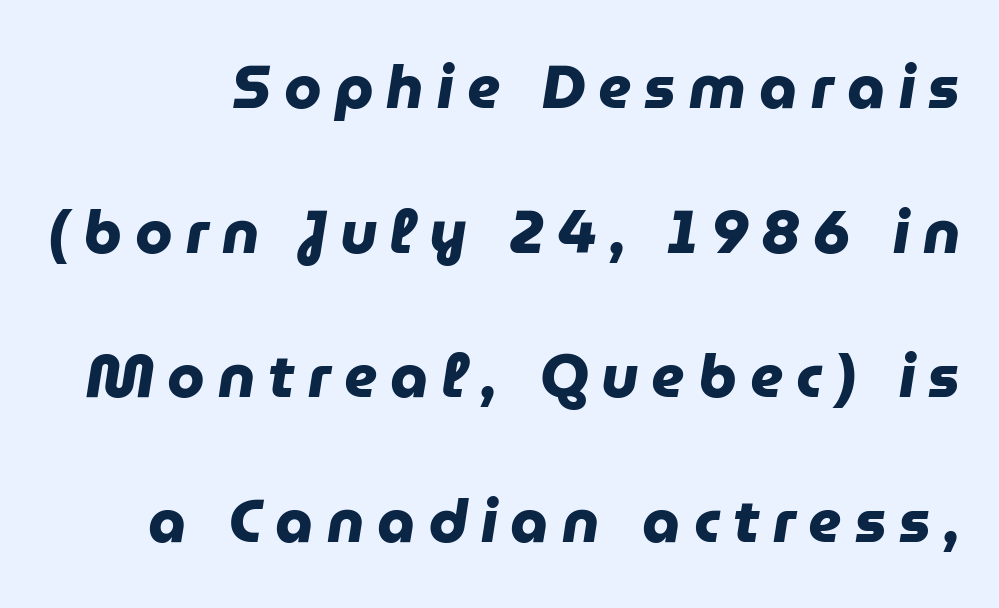
If you measured baseline to baseline, you'd find a long distance. Here the designer chose a conventional face with non-uniform glyph widths. Bare-footed words on every line. The characters look thick and weighty, a clear bold. Regarding serifs, this sample does without them. Characters follow at a spacing far wider than the type designer built in.
